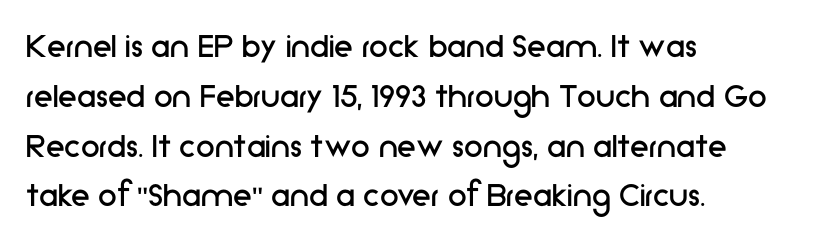
{"serif": "no", "italic": "no", "bold": "no", "weight": "regular", "width": "normal", "stroke_contrast": "low", "x_height": "medium", "monospaced": "no", "underline": "no", "align": "left", "line_spacing": "normal", "line_spacing_ratio": 1.31, "letter_spacing": "normal", "letter_spacing_em": 0.0, "glyph_px": 38}
